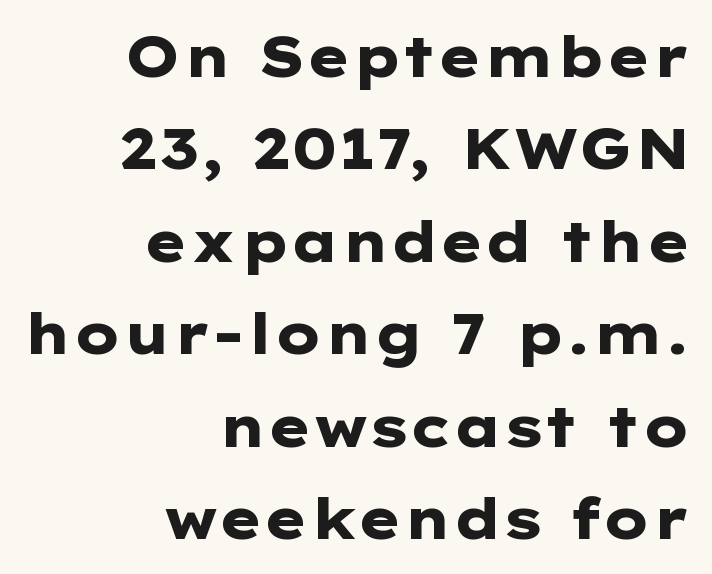
Every row of glyphs terminates at an identical x-position on the right. Check where the strokes stop: nothing finishes them off — pure sans. Plain, unruled lines of type. Emphasis by weight is at full strength: bold. Caption: standard tracking, unaltered.
